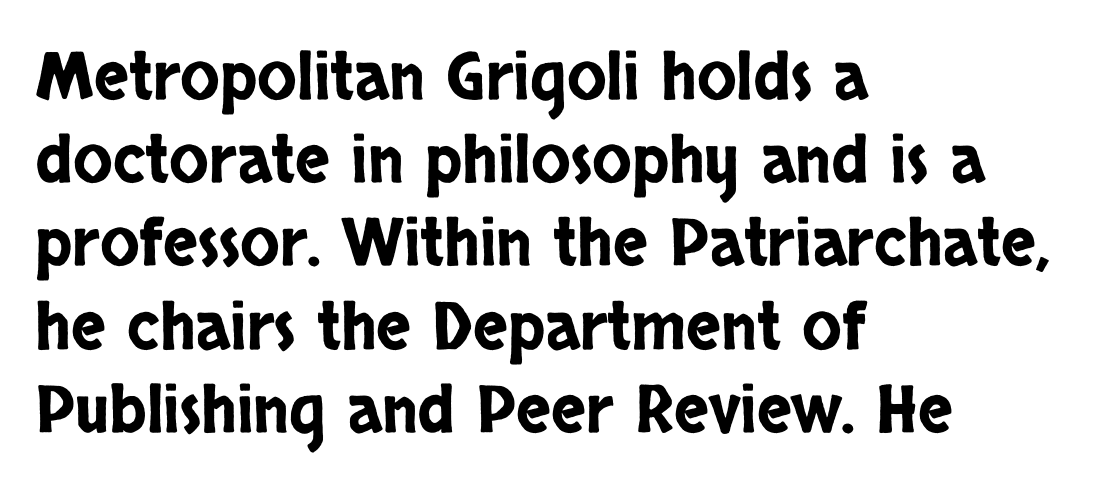
Q: Is the text italic (slanted)? A: No, it is upright.
Q: Is the typeface a serif or a sans-serif typeface? A: Sans-serif.
Q: Is the text underlined? A: No.
Q: How is the paragraph aligned? A: Left-aligned.
Q: Is the spacing between letters normal or unusually wide? A: Normal.
Q: Is the spacing between lines tight, normal or loose? A: Normal.
Q: Width (condensed, normal, or wide)? A: Condensed.
Q: Stroke contrast? A: Low.
Q: x-height? A: Large.
Q: Monospaced? A: No.
